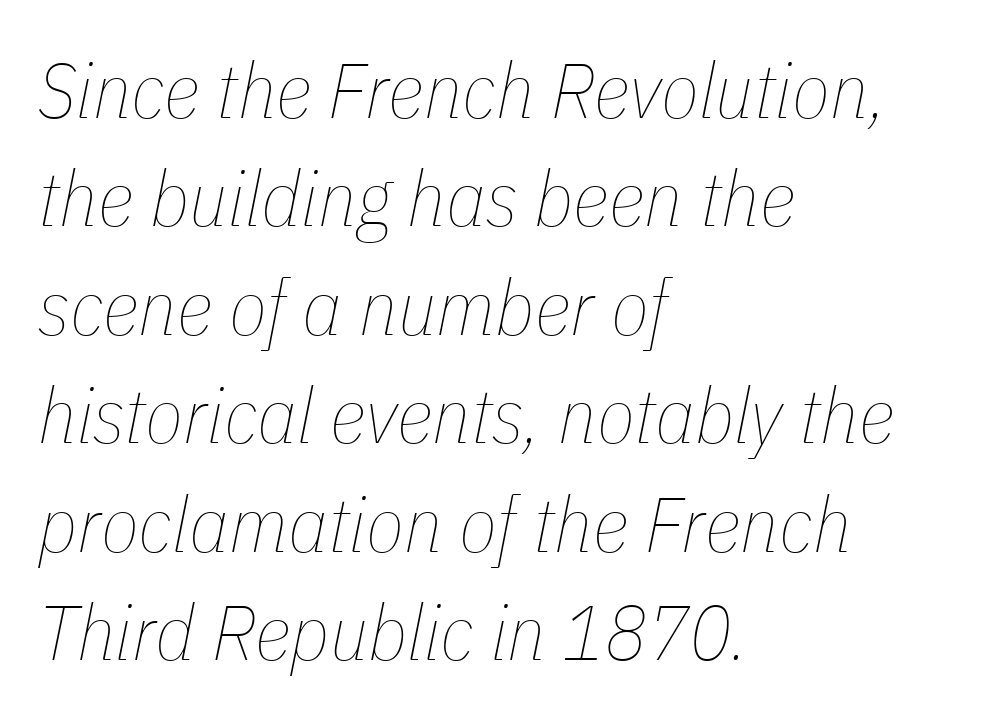
{"italic": "yes", "lean": "right", "slant_degrees": 11, "bold": "no", "weight": "thin", "width": "condensed", "stroke_contrast": "low", "x_height": "medium", "monospaced": "no", "underline": "no", "align": "left", "line_spacing": "normal", "line_spacing_ratio": 1.39, "letter_spacing": "normal", "letter_spacing_em": 0.0, "glyph_px": 78}
